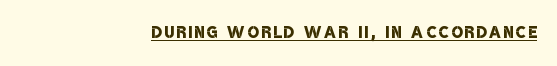
{"bold": "semi", "underline": "yes", "align": "right", "glyph_px": 23}
